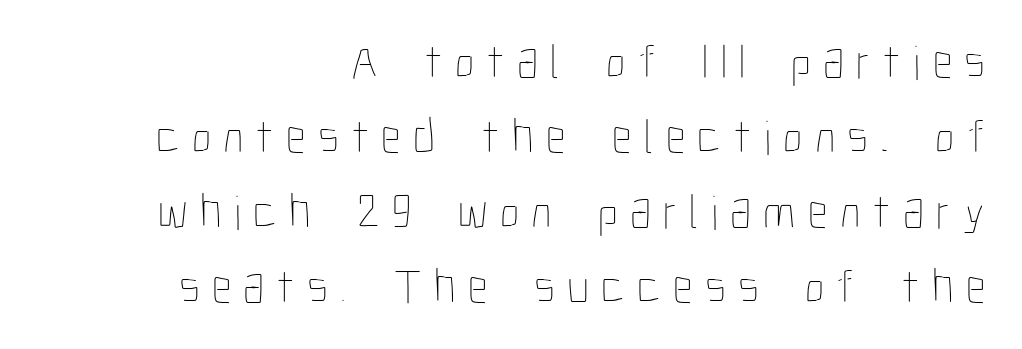
Q: Is the text bold? A: No.
Q: Is the text italic (slanted)? A: No, it is upright.
Q: Is the text underlined? A: No.
Q: How is the paragraph aligned? A: Right-aligned.
Q: Is the spacing between letters normal or unusually wide? A: Unusually wide.
Q: Is the spacing between lines tight, normal or loose? A: Normal.
Q: Width (condensed, normal, or wide)? A: Condensed.
Q: Stroke contrast? A: Low.
Q: x-height? A: Medium.
Q: Monospaced? A: No.
